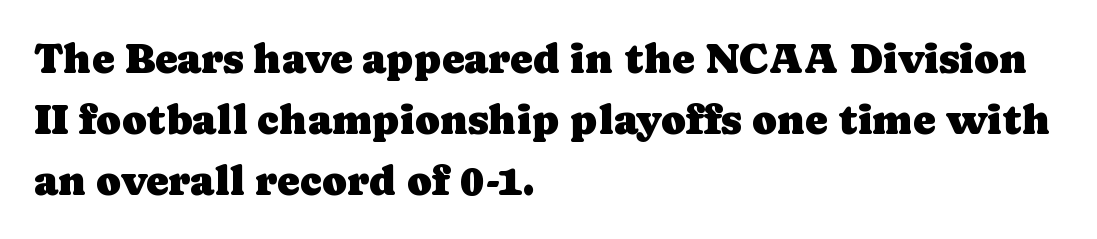
{"serif": "yes", "italic": "no", "width": "normal", "stroke_contrast": "low", "x_height": "medium", "monospaced": "no", "underline": "no", "align": "left", "line_spacing": "normal", "line_spacing_ratio": 1.45, "letter_spacing": "normal", "letter_spacing_em": 0.0, "glyph_px": 42}
